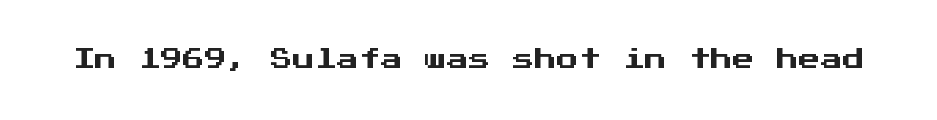
Q: Is the text italic (slanted)? A: No, it is upright.
Q: Is the text underlined? A: No.
Q: Is the spacing between letters normal or unusually wide? A: Normal.
